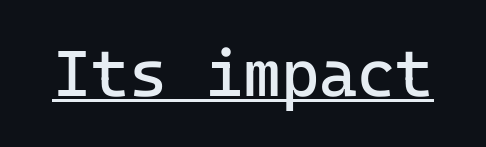
Posture: vertical. You could call the tracking neutral — neither tight nor loose. Does the type have serifs? No, each stem ends abruptly. The face used here appears with an underline applied. Summary of weight: not heavy and not bold.
